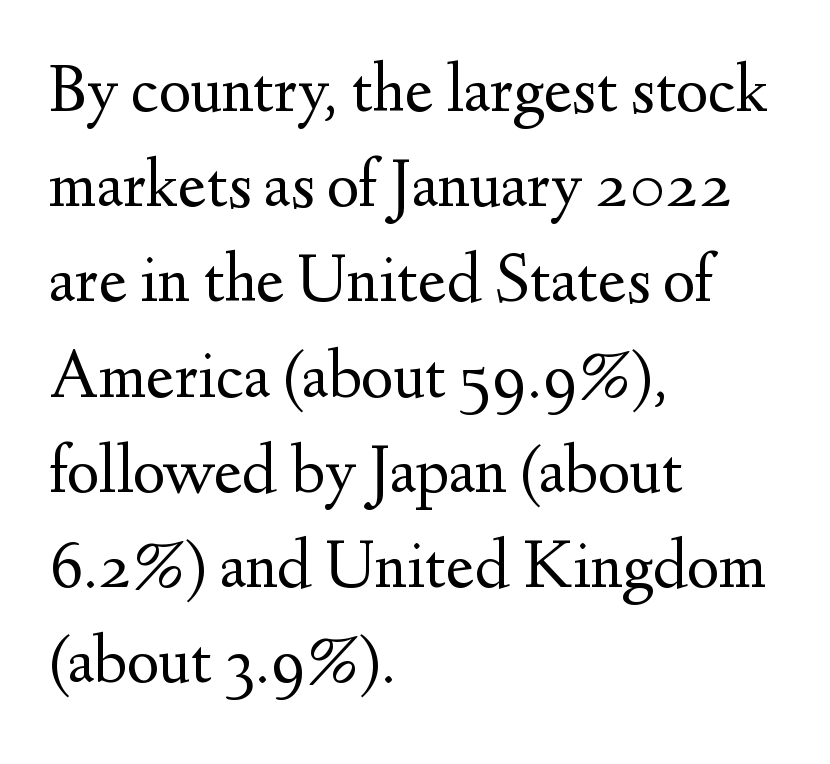
Q: Is the text bold? A: No.
Q: Is the text italic (slanted)? A: No, it is upright.
Q: Is the typeface a serif or a sans-serif typeface? A: Serif.
Q: Is the text underlined? A: No.
Q: How is the paragraph aligned? A: Left-aligned.
Q: Is the spacing between letters normal or unusually wide? A: Normal.
Q: Is the spacing between lines tight, normal or loose? A: Normal.
Q: Width (condensed, normal, or wide)? A: Normal.
Q: Stroke contrast? A: Medium.
Q: x-height? A: Small.
Q: Monospaced? A: No.
